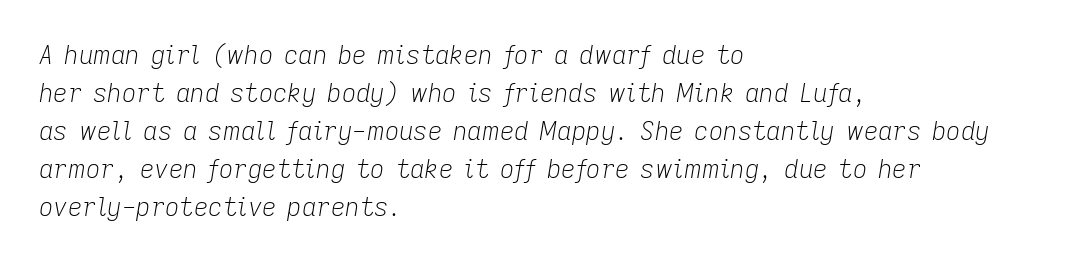
The image shows 25 px text type, italic (leaning right); set left-aligned, normal line spacing (1.52x), normal letter spacing, not underlined.
